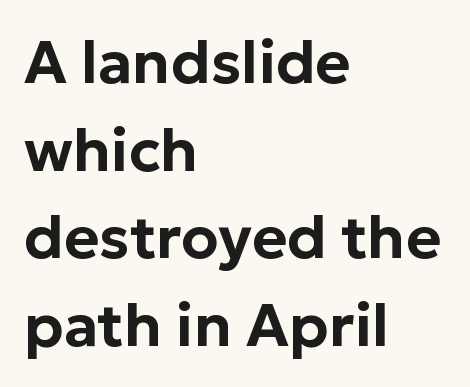
These lines were composed using upright roman letters. This sample has the flowing, uneven cadence of proportional lettering. The space between consecutive lines is moderate. How are the letters spaced? Ordinarily, with no added tracking. I'd call this a sans setting — the letters go barefoot. Letters rest on an invisible, unmarked baseline.
